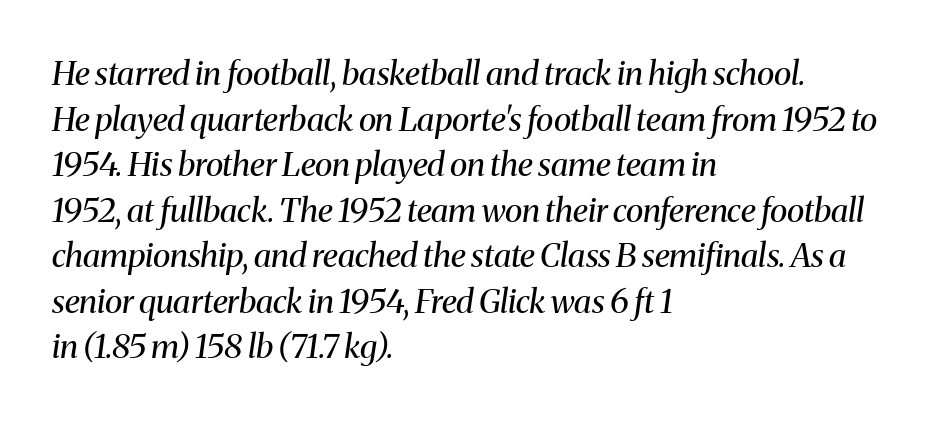
The image shows 33 px regular-weight serif type, italic (leaning right); set left-aligned, normal line spacing (1.38x), normal letter spacing, not underlined; medium stroke contrast and a medium x-height.
